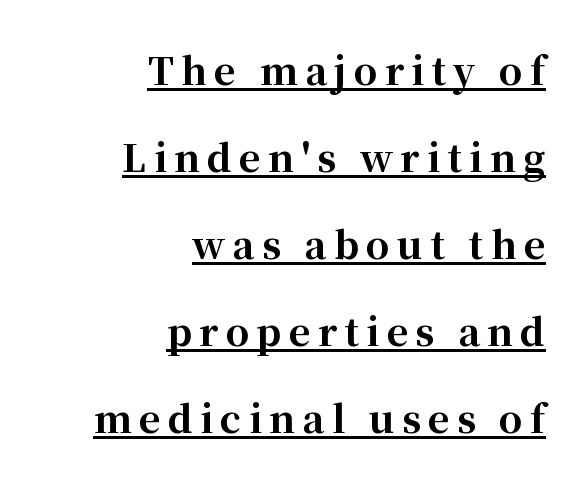
The image shows 37 px bold serif type, upright; set right-aligned, loose line spacing (2.35x), unusually wide letter spacing (+0.2 em), underlined; high stroke contrast and a medium x-height.
